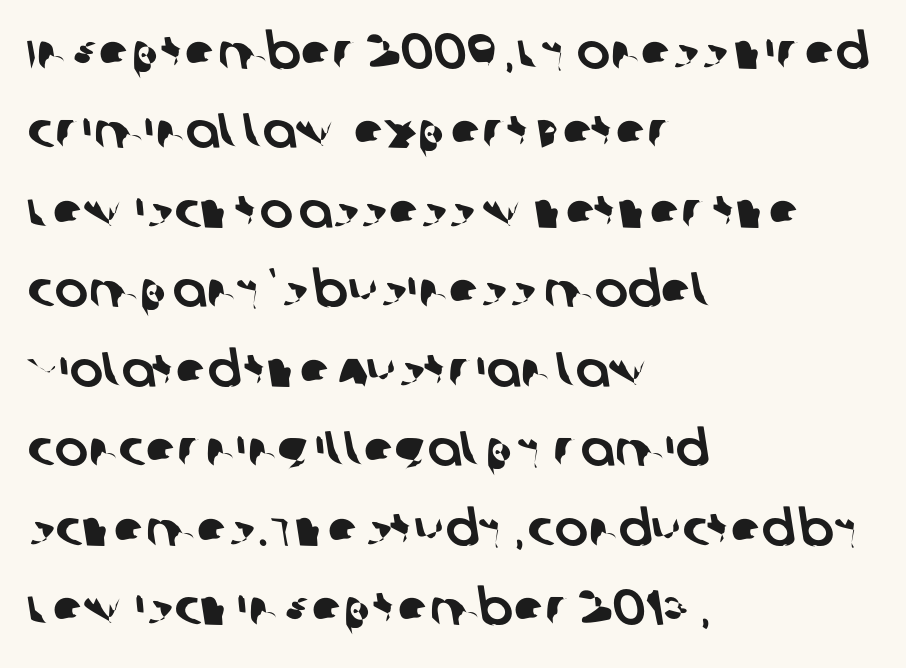
The image shows 50 px sans-serif type; set left-aligned, normal line spacing (1.59x), normal letter spacing, not underlined; low stroke contrast and a large x-height.
